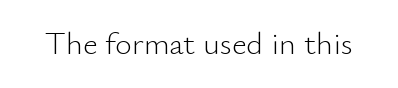
{"serif": "no", "italic": "no", "bold": "no", "weight": "light", "width": "normal", "stroke_contrast": "low", "x_height": "small", "monospaced": "no", "underline": "no", "letter_spacing": "normal", "letter_spacing_em": 0.0, "glyph_px": 32}
